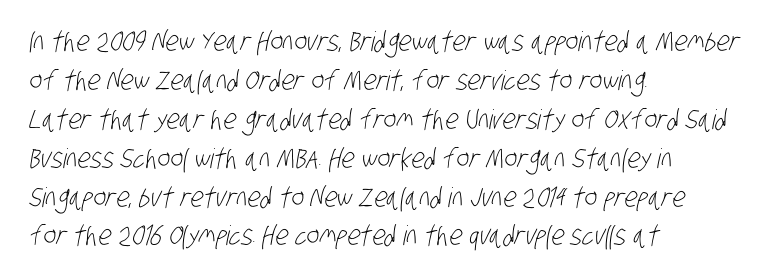
Q: Is the text bold? A: No.
Q: Is the text underlined? A: No.
Q: How is the paragraph aligned? A: Left-aligned.
Q: Is the spacing between letters normal or unusually wide? A: Normal.
Q: Is the spacing between lines tight, normal or loose? A: Normal.
